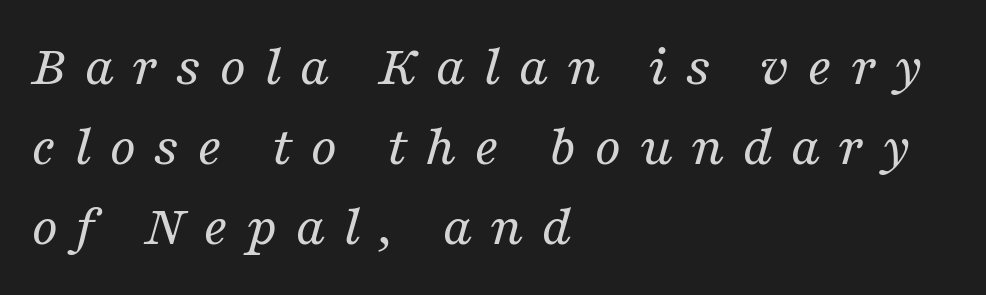
Q: Is the text bold? A: No.
Q: Is the text italic (slanted)? A: Yes, it leans right by about 16 degrees.
Q: Is the typeface a serif or a sans-serif typeface? A: Serif.
Q: Is the text underlined? A: No.
Q: How is the paragraph aligned? A: Left-aligned.
Q: Is the spacing between letters normal or unusually wide? A: Unusually wide.
Q: Is the spacing between lines tight, normal or loose? A: Normal.
Q: Width (condensed, normal, or wide)? A: Normal.
Q: Stroke contrast? A: Medium.
Q: x-height? A: Medium.
Q: Monospaced? A: No.
